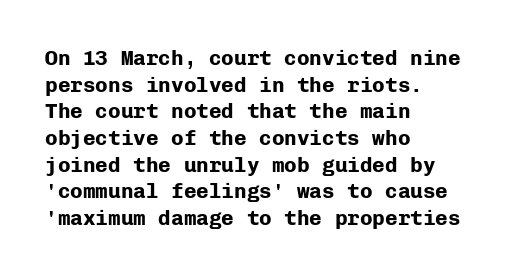
{"italic": "no", "bold": "yes", "underline": "no", "align": "left", "line_spacing": "normal", "line_spacing_ratio": 1.27, "letter_spacing": "normal", "letter_spacing_em": 0.0, "glyph_px": 21}
